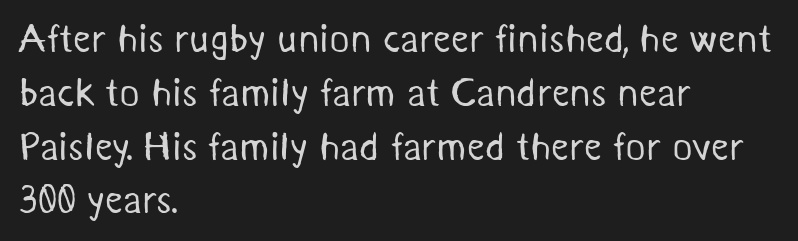
The image shows 39 px regular-weight sans-serif type; set left-aligned, normal line spacing (1.38x), normal letter spacing, not underlined; medium stroke contrast and a medium x-height.
